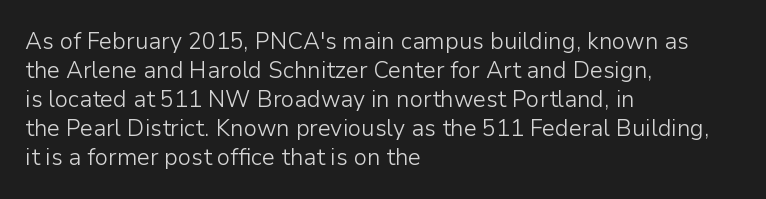
{"italic": "no", "bold": "no", "underline": "no", "align": "left", "line_spacing": "normal", "line_spacing_ratio": 1.26, "letter_spacing": "normal", "letter_spacing_em": 0.0, "glyph_px": 23}
